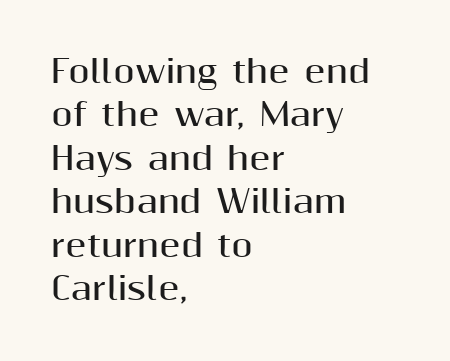
Character widths vary here, with narrow letters taking less room than wide ones. The sample has been set heavy, in full bold. Is this a sans? Yes — the strokes have no serifs. Where is the straight margin? On the left. The vertical gap from one line to the next is medium. There is no visible air inserted between adjacent glyphs.
